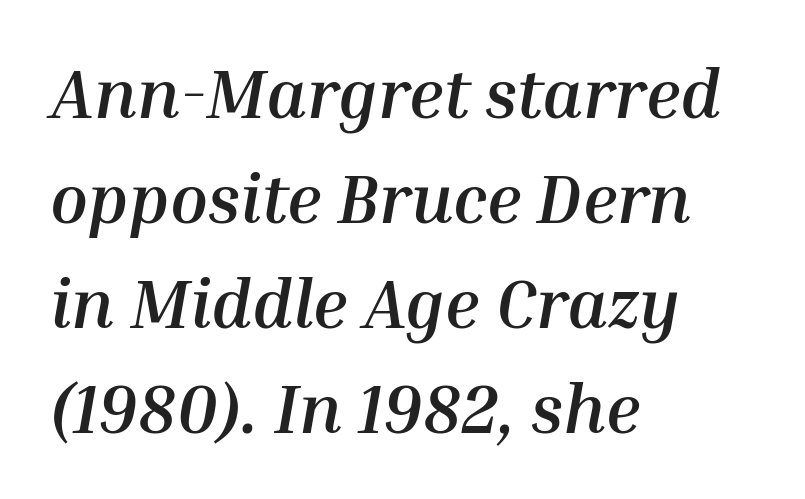
Caption: standard tracking, unaltered. Varying glyph widths throughout — classic text-font behaviour. Summary of weight: heavy, a full bold. Line starts are locked; line ends wander. This sample keeps an unexceptional amount of space between lines. Style check: oblique.
